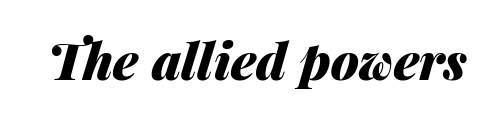
{"italic": "yes", "lean": "right", "slant_degrees": 14, "bold": "yes", "weight": "heavy", "width": "normal", "stroke_contrast": "medium", "x_height": "medium", "monospaced": "no", "underline": "no", "letter_spacing": "normal", "letter_spacing_em": 0.0, "glyph_px": 51}
